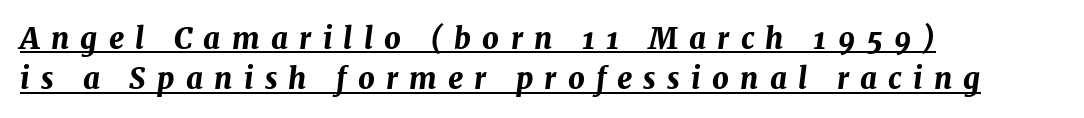
{"italic": "yes", "lean": "right", "slant_degrees": 7, "bold": "yes", "weight": "bold", "width": "normal", "stroke_contrast": "medium", "x_height": "medium", "monospaced": "no", "underline": "yes", "align": "left", "line_spacing": "normal", "line_spacing_ratio": 1.39, "letter_spacing": "wide", "letter_spacing_em": 0.39, "glyph_px": 29}
